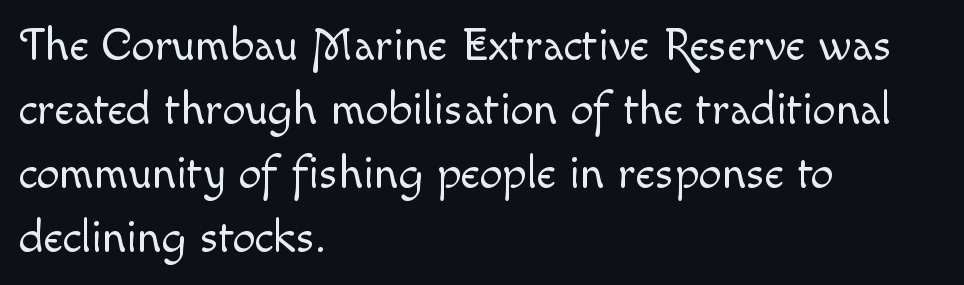
Q: Is the text bold? A: No.
Q: Is the text italic (slanted)? A: No, it is upright.
Q: Is the text underlined? A: No.
Q: How is the paragraph aligned? A: Left-aligned.
Q: Is the spacing between letters normal or unusually wide? A: Normal.
Q: Is the spacing between lines tight, normal or loose? A: Normal.
Q: Width (condensed, normal, or wide)? A: Normal.
Q: x-height? A: Small.
Q: Monospaced? A: No.
